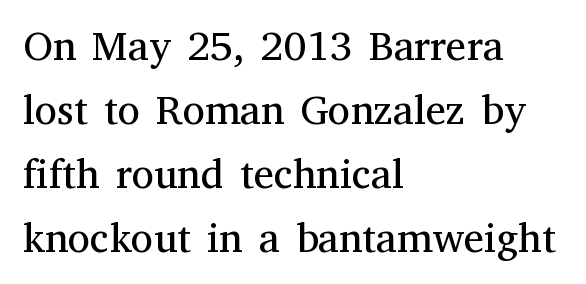
Q: Is the text bold? A: No.
Q: Is the text italic (slanted)? A: No, it is upright.
Q: Is the typeface a serif or a sans-serif typeface? A: Serif.
Q: Is the text underlined? A: No.
Q: How is the paragraph aligned? A: Left-aligned.
Q: Is the spacing between letters normal or unusually wide? A: Normal.
Q: Is the spacing between lines tight, normal or loose? A: Normal.
Q: Width (condensed, normal, or wide)? A: Normal.
Q: Stroke contrast? A: Medium.
Q: x-height? A: Medium.
Q: Monospaced? A: No.
